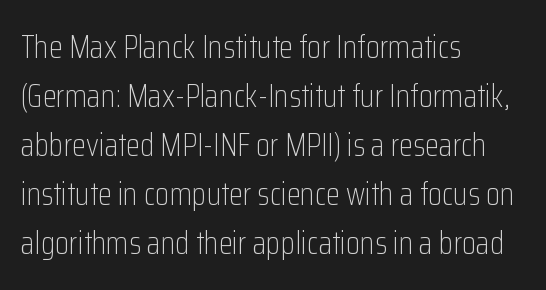
The image shows 32 px light, condensed sans-serif type, upright; set left-aligned, normal line spacing (1.53x), normal letter spacing, not underlined; low stroke contrast and a medium x-height.
